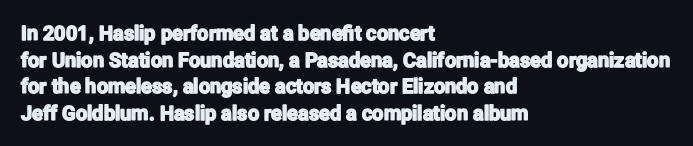
{"italic": "no", "underline": "no", "align": "left", "line_spacing": "normal", "line_spacing_ratio": 1.33, "letter_spacing": "normal", "letter_spacing_em": 0.0, "glyph_px": 20}
